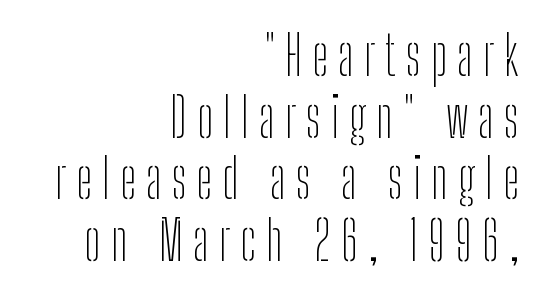
{"serif": "no", "italic": "no", "bold": "no", "weight": "thin", "width": "condensed", "stroke_contrast": "low", "x_height": "medium", "monospaced": "no", "underline": "no", "align": "right", "line_spacing": "tight", "line_spacing_ratio": 1.12, "glyph_px": 55}
